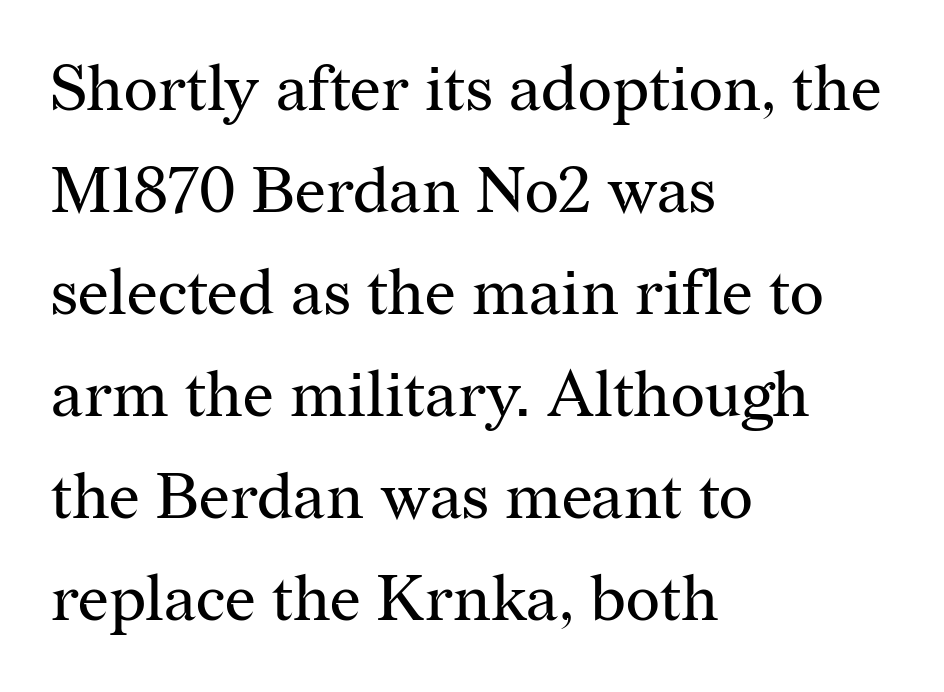
Q: Is the text bold? A: No.
Q: Is the text italic (slanted)? A: No, it is upright.
Q: Is the typeface a serif or a sans-serif typeface? A: Serif.
Q: Is the text underlined? A: No.
Q: How is the paragraph aligned? A: Left-aligned.
Q: Is the spacing between letters normal or unusually wide? A: Normal.
Q: Is the spacing between lines tight, normal or loose? A: Normal.
Q: Width (condensed, normal, or wide)? A: Normal.
Q: Stroke contrast? A: Medium.
Q: x-height? A: Medium.
Q: Monospaced? A: No.
